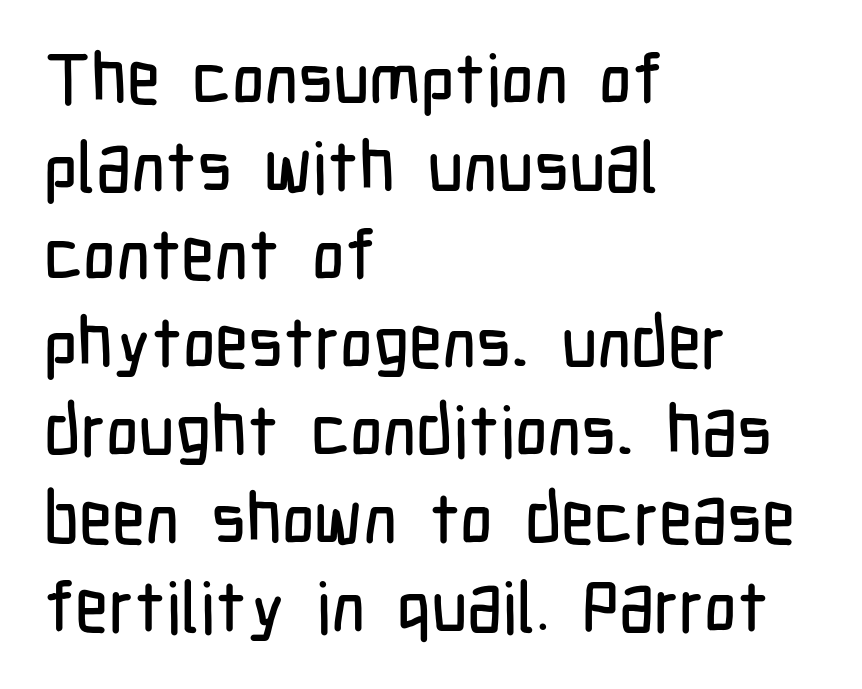
The image shows 71 px condensed sans-serif type, upright; set left-aligned, line spacing 1.24x, normal letter spacing, not underlined; low stroke contrast and a medium x-height.
